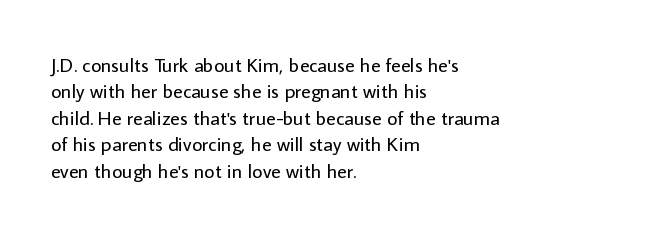
Characters remain perfectly vertical along every line. Rows of type keep a routine distance in the vertical direction. The face looks like a standard text weight, possibly lighter. Letter spacing: default. Each row of text sits above clean, open space.
